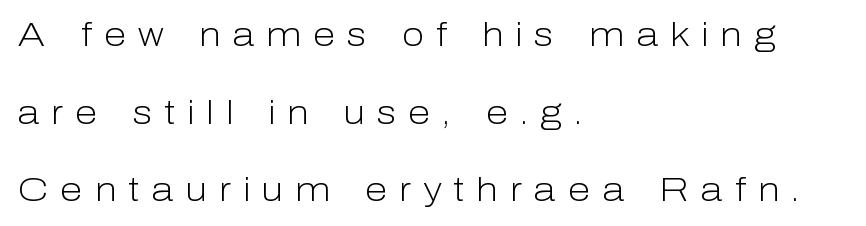
Q: Is the text bold? A: No.
Q: Is the text italic (slanted)? A: No, it is upright.
Q: Is the typeface a serif or a sans-serif typeface? A: Sans-serif.
Q: Is the text underlined? A: No.
Q: How is the paragraph aligned? A: Left-aligned.
Q: Is the spacing between letters normal or unusually wide? A: Unusually wide.
Q: Is the spacing between lines tight, normal or loose? A: Loose.
Q: Width (condensed, normal, or wide)? A: Normal.
Q: Stroke contrast? A: Low.
Q: x-height? A: Medium.
Q: Monospaced? A: No.
